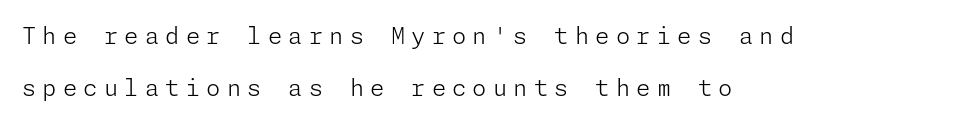
The image shows 23 px text type, upright; set left-aligned, loose line spacing (2.27x), unusually wide letter spacing (+0.27 em), not underlined.
